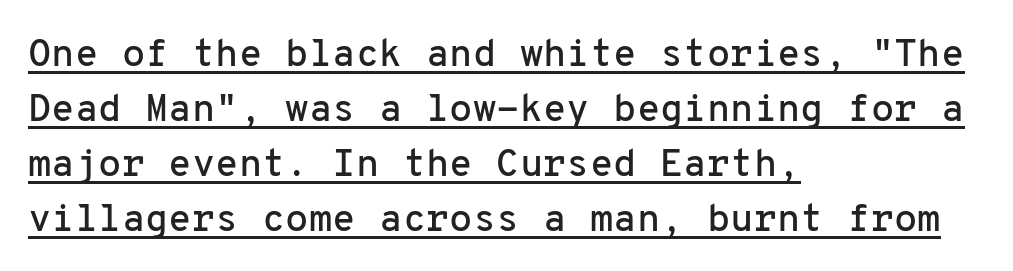
{"serif": "no", "italic": "no", "width": "normal", "stroke_contrast": "low", "x_height": "medium", "monospaced": "yes", "underline": "yes", "align": "left", "line_spacing": "normal", "line_spacing_ratio": 1.45, "letter_spacing": "normal", "letter_spacing_em": 0.0, "glyph_px": 38}
